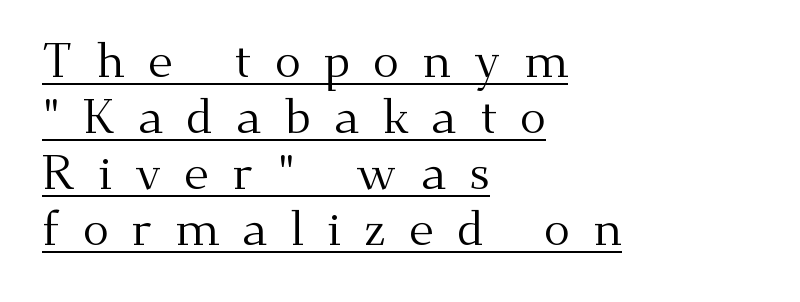
{"serif": "yes", "italic": "no", "bold": "no", "weight": "regular", "width": "normal", "stroke_contrast": "medium", "x_height": "small", "monospaced": "no", "underline": "yes", "align": "left", "line_spacing": "tight", "line_spacing_ratio": 1.14, "letter_spacing": "wide", "letter_spacing_em": 0.47, "glyph_px": 49}
